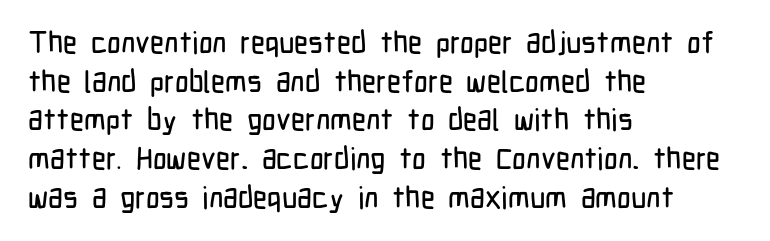
{"serif": "no", "italic": "no", "width": "condensed", "stroke_contrast": "low", "x_height": "medium", "monospaced": "no", "underline": "no", "align": "left", "line_spacing": "normal", "line_spacing_ratio": 1.29, "letter_spacing": "normal", "letter_spacing_em": 0.0, "glyph_px": 30}
